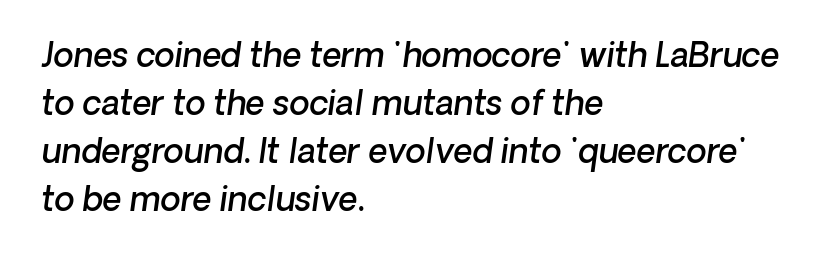
The image shows 33 px semibold type, italic (leaning right); set left-aligned, normal line spacing (1.45x), normal letter spacing, not underlined; low stroke contrast and a medium x-height.
